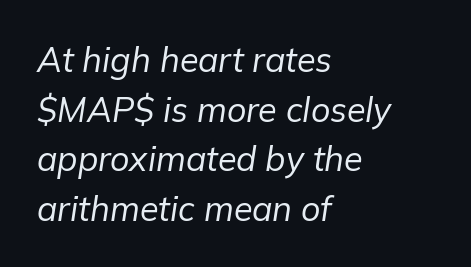
The image shows 34 px regular-weight type, italic (leaning right); set left-aligned, normal line spacing (1.46x), normal letter spacing, not underlined; low stroke contrast and a medium x-height.
